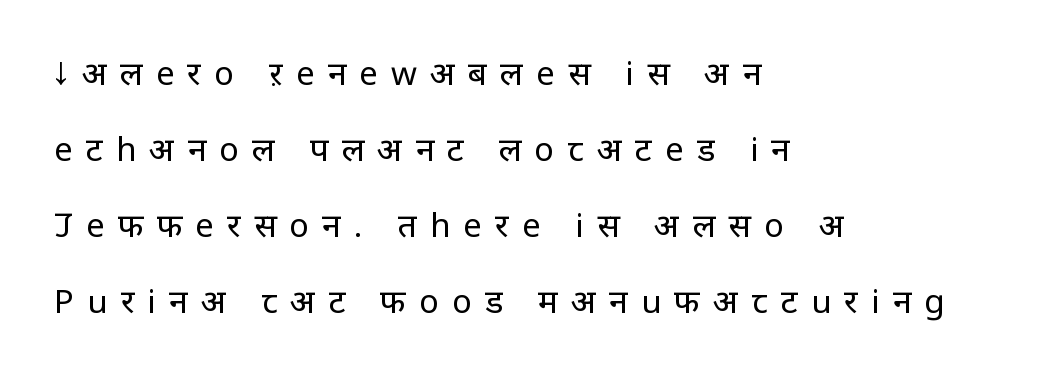
The passage shown stacks its lines with a broad gap. Line starts are locked; line ends wander. Has an underline been added? It has not. Font category for this specimen: sans-serif. This sample has the flowing, uneven cadence of proportional lettering.
